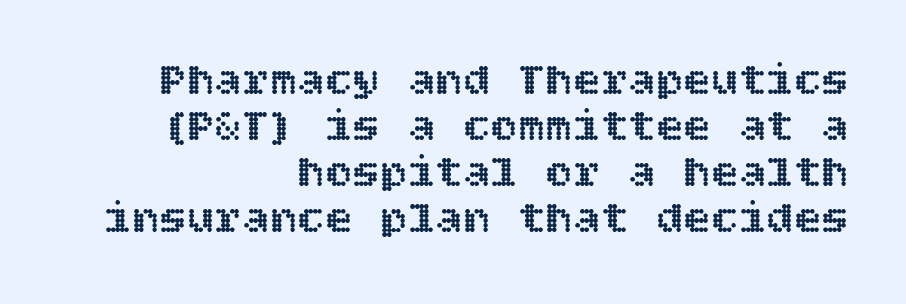
The image shows 46 px text type, upright; set right-aligned, tight line spacing (1.0x), normal letter spacing, not underlined; a large x-height.
